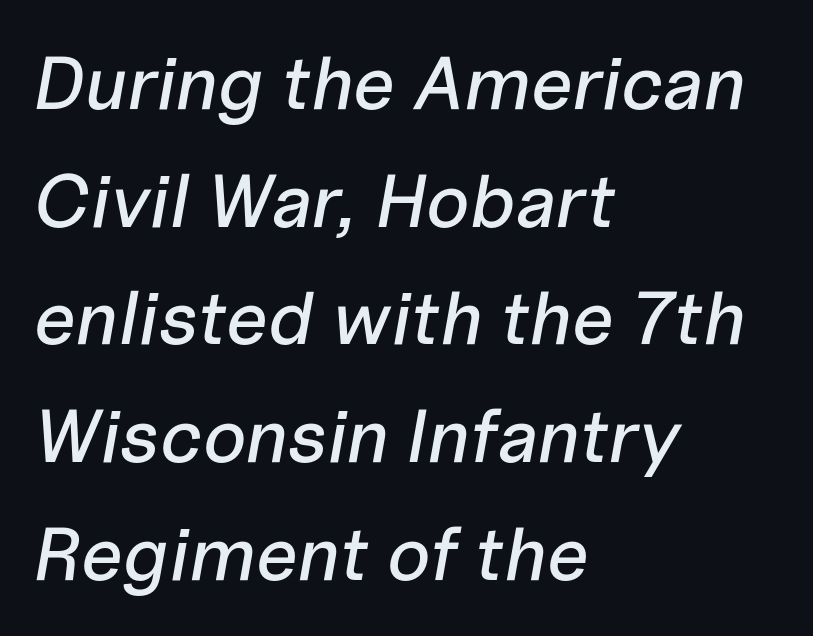
The image shows 75 px text type, italic (leaning right); set left-aligned, normal line spacing (1.57x), normal letter spacing, not underlined; low stroke contrast and a medium x-height.
